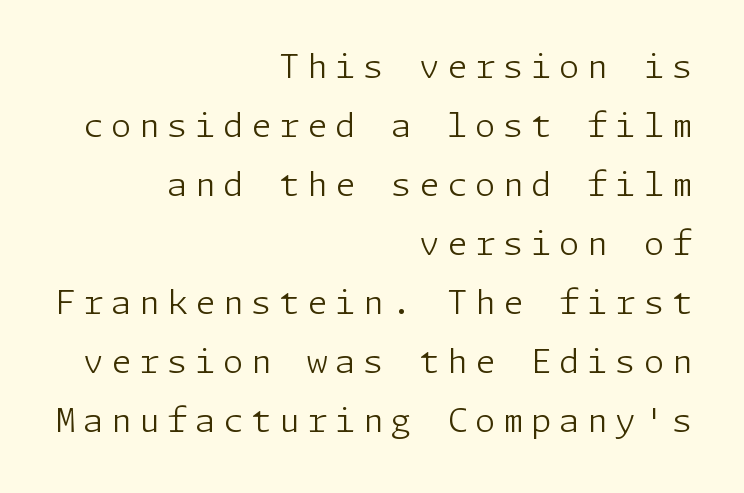
The image shows 33 px light sans-serif type, upright; set right-aligned, line spacing 1.79x, unusually wide letter spacing (+0.23 em), not underlined; low stroke contrast and a medium x-height.
